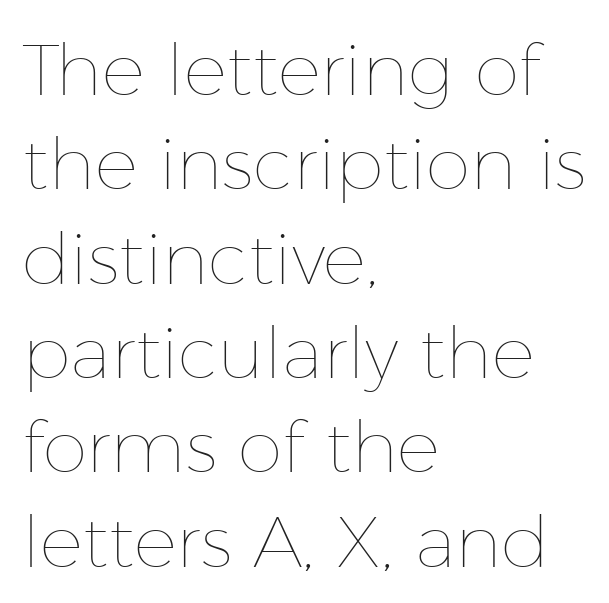
Q: Is the text bold? A: No.
Q: Is the text italic (slanted)? A: No, it is upright.
Q: Is the text underlined? A: No.
Q: How is the paragraph aligned? A: Left-aligned.
Q: Is the spacing between letters normal or unusually wide? A: Normal.
Q: Is the spacing between lines tight, normal or loose? A: Normal.
Q: Width (condensed, normal, or wide)? A: Normal.
Q: Stroke contrast? A: Low.
Q: x-height? A: Medium.
Q: Monospaced? A: No.
